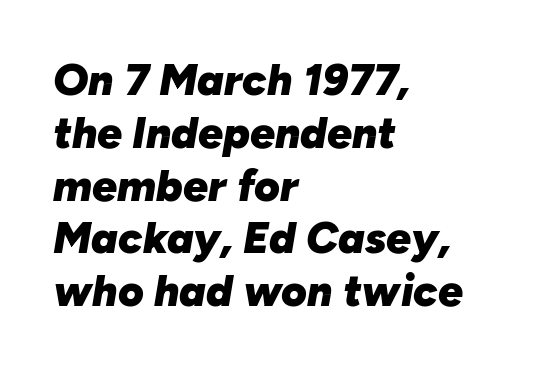
{"italic": "yes", "lean": "right", "slant_degrees": 10, "bold": "yes", "weight": "heavy", "width": "normal", "stroke_contrast": "low", "x_height": "medium", "monospaced": "no", "underline": "no", "align": "left", "line_spacing_ratio": 1.2, "letter_spacing": "normal", "letter_spacing_em": 0.0, "glyph_px": 44}
